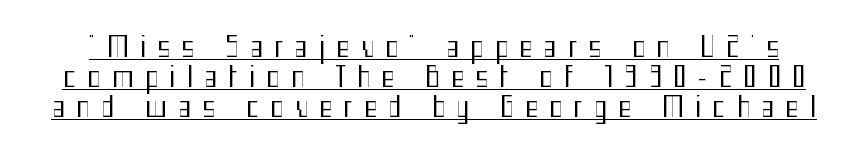
The image shows 28 px regular-weight, condensed sans-serif type, upright; set tight line spacing (1.07x), unusually wide letter spacing (+0.4 em), underlined; medium stroke contrast and a medium x-height.
